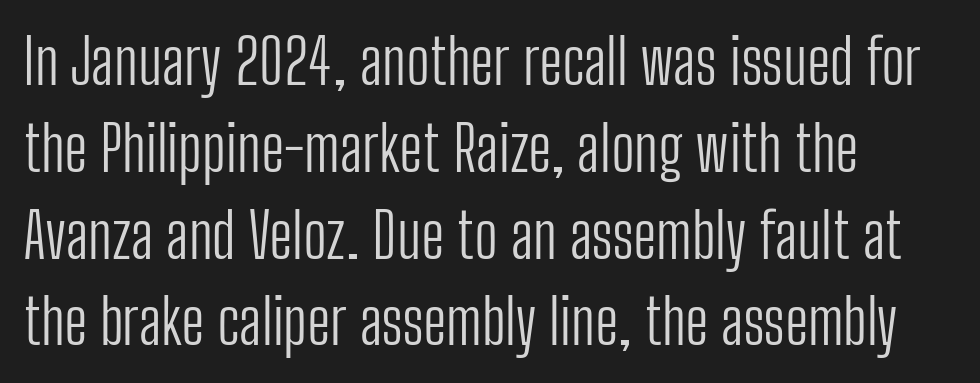
Q: Is the text bold? A: No.
Q: Is the text italic (slanted)? A: No, it is upright.
Q: Is the typeface a serif or a sans-serif typeface? A: Sans-serif.
Q: Is the text underlined? A: No.
Q: How is the paragraph aligned? A: Left-aligned.
Q: Is the spacing between letters normal or unusually wide? A: Normal.
Q: Is the spacing between lines tight, normal or loose? A: Normal.
Q: Width (condensed, normal, or wide)? A: Condensed.
Q: Stroke contrast? A: Low.
Q: x-height? A: Medium.
Q: Monospaced? A: No.
